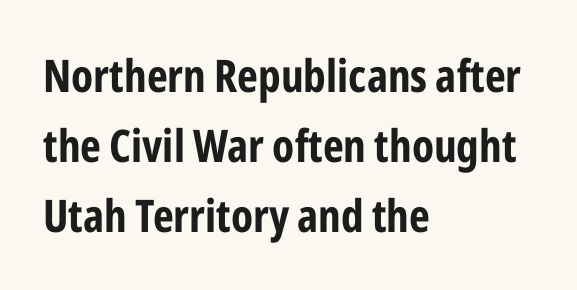
{"serif": "no", "italic": "no", "bold": "yes", "weight": "bold", "width": "condensed", "stroke_contrast": "low", "x_height": "medium", "monospaced": "no", "underline": "no", "align": "left", "line_spacing": "normal", "line_spacing_ratio": 1.56, "letter_spacing": "normal", "letter_spacing_em": 0.0, "glyph_px": 45}
